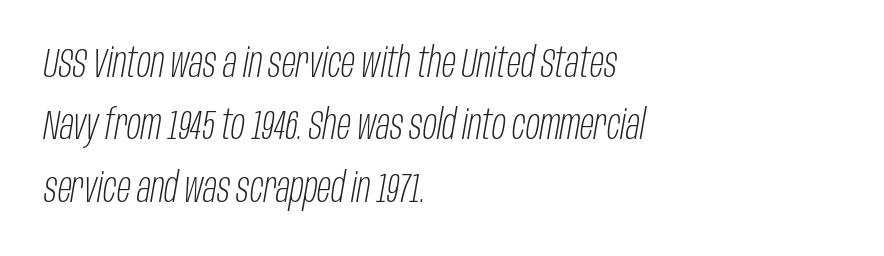
{"italic": "yes", "lean": "right", "slant_degrees": 10, "bold": "no", "weight": "light", "width": "condensed", "stroke_contrast": "low", "x_height": "large", "monospaced": "no", "underline": "no", "align": "left", "line_spacing": "normal", "line_spacing_ratio": 1.52, "letter_spacing": "normal", "letter_spacing_em": 0.0, "glyph_px": 41}
